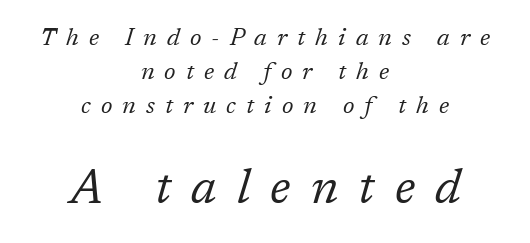
The emphasis by scale lands on block number two, below. Is the block centered? Yes — each line is placed symmetrically about the middle. Interline gaps are of average width in this sample. Note the varied advance widths — an 'i' is clearly narrower than an 'm'. Only glyphs here, with clear space below each row.
